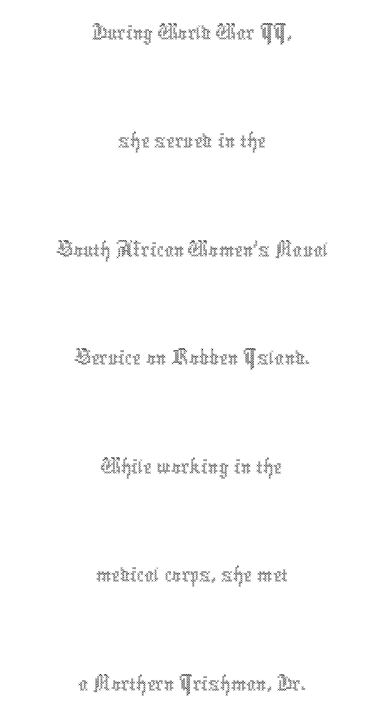
The image shows 48 px thin, condensed type, upright; set centered, loose line spacing (2.26x), normal letter spacing, not underlined; a medium x-height.
